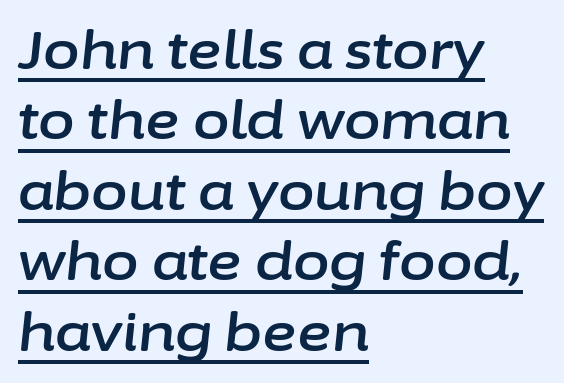
{"italic": "yes", "lean": "right", "slant_degrees": 6, "width": "normal", "stroke_contrast": "low", "x_height": "medium", "monospaced": "no", "underline": "yes", "align": "left", "line_spacing": "normal", "line_spacing_ratio": 1.33, "letter_spacing": "normal", "letter_spacing_em": 0.0, "glyph_px": 53}
